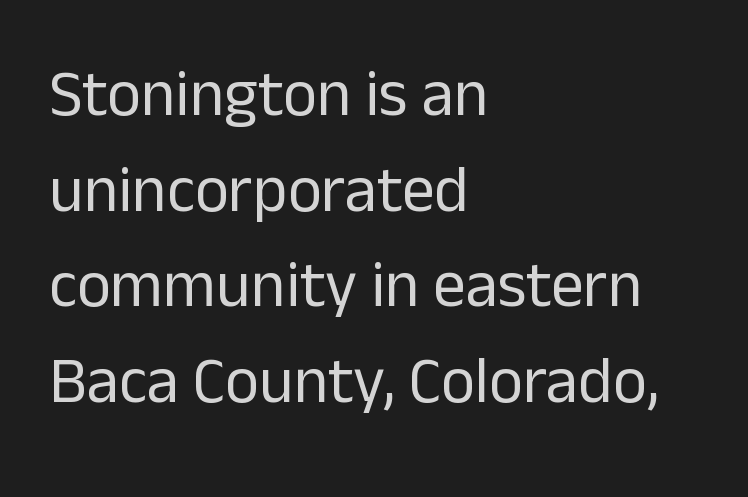
The image shows 65 px regular-weight sans-serif type, upright; set left-aligned, normal line spacing (1.47x), normal letter spacing, not underlined; low stroke contrast and a medium x-height.
